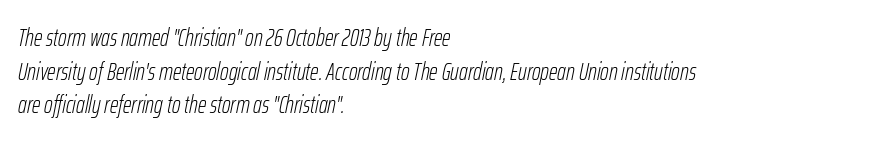
The image shows 24 px text type, italic (leaning right); set left-aligned, normal line spacing (1.4x), normal letter spacing, not underlined.
